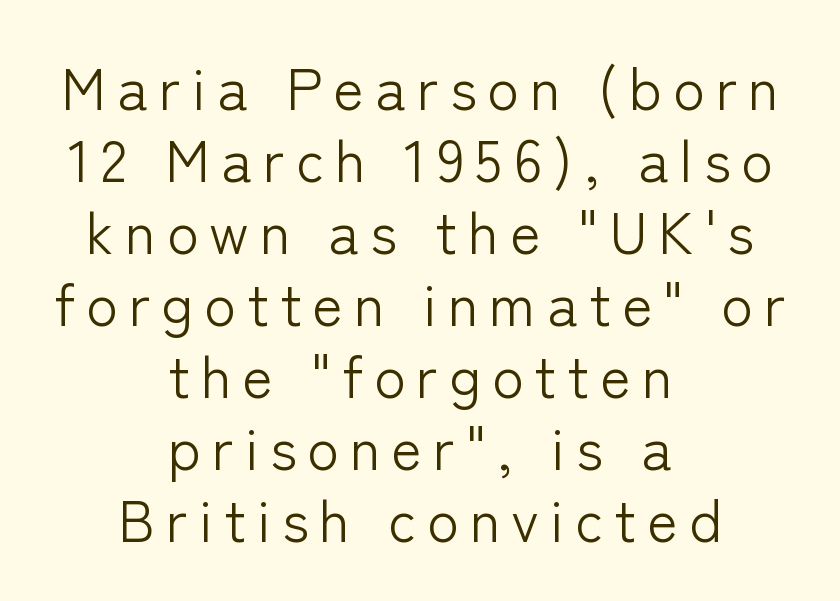
The image shows 58 px light sans-serif type, upright; set centered, line spacing 1.24x, not underlined; low stroke contrast and a medium x-height.
